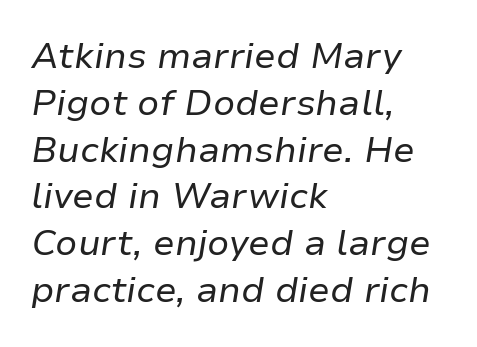
Q: Is the text bold? A: No.
Q: Is the text italic (slanted)? A: Yes, it leans right by about 9 degrees.
Q: Is the text underlined? A: No.
Q: How is the paragraph aligned? A: Left-aligned.
Q: Is the spacing between letters normal or unusually wide? A: Normal.
Q: Is the spacing between lines tight, normal or loose? A: Normal.
Q: Width (condensed, normal, or wide)? A: Normal.
Q: Stroke contrast? A: Low.
Q: x-height? A: Medium.
Q: Monospaced? A: No.
